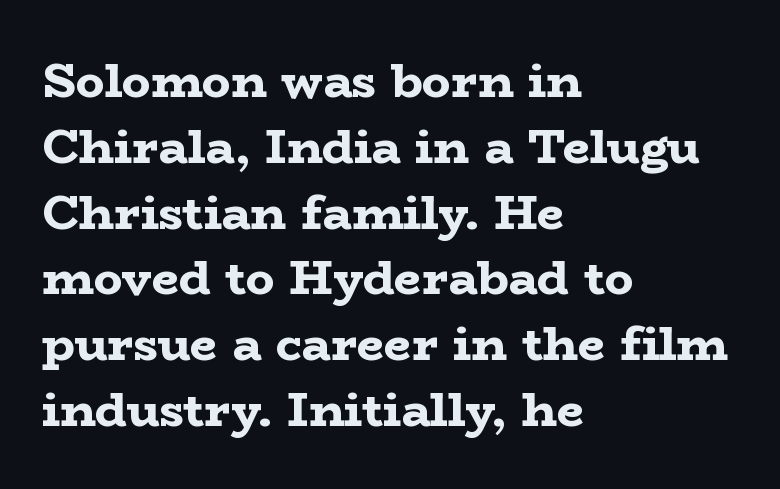
The image shows 48 px bold, wide serif type, upright; set left-aligned, normal line spacing (1.37x), normal letter spacing, not underlined; low stroke contrast and a medium x-height.
